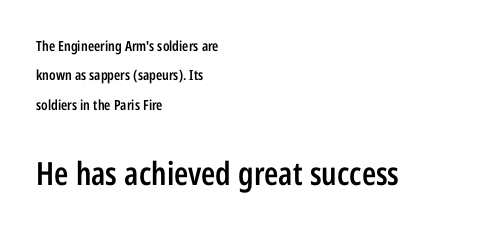
The image shows 32 px semibold, condensed sans-serif type, upright; set left-aligned, loose line spacing (2.1x), normal letter spacing, not underlined; the second (bottom) block is 2.29x larger; low stroke contrast and a medium x-height.
